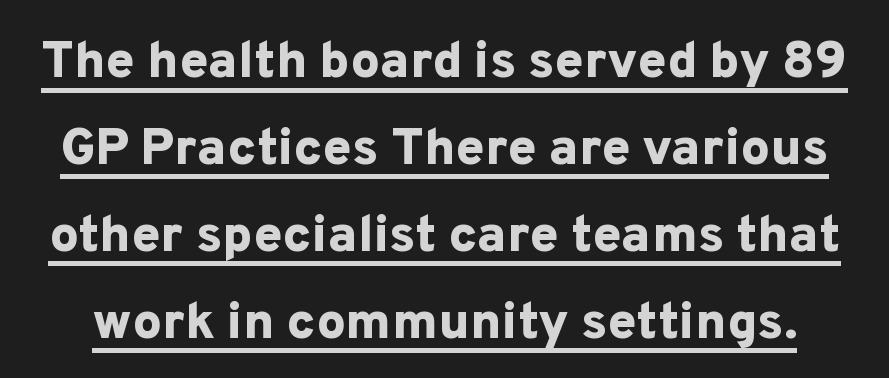
Q: Is the text bold? A: Yes.
Q: Is the text italic (slanted)? A: No, it is upright.
Q: Is the typeface a serif or a sans-serif typeface? A: Sans-serif.
Q: Is the text underlined? A: Yes.
Q: Is the spacing between letters normal or unusually wide? A: Normal.
Q: Is the spacing between lines tight, normal or loose? A: Normal.
Q: Width (condensed, normal, or wide)? A: Normal.
Q: Stroke contrast? A: Low.
Q: x-height? A: Medium.
Q: Monospaced? A: No.
